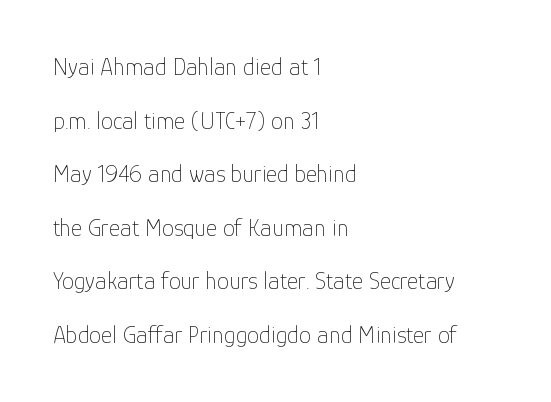
Q: Is the text bold? A: No.
Q: Is the text italic (slanted)? A: No, it is upright.
Q: Is the text underlined? A: No.
Q: How is the paragraph aligned? A: Left-aligned.
Q: Is the spacing between letters normal or unusually wide? A: Normal.
Q: Is the spacing between lines tight, normal or loose? A: Loose.
